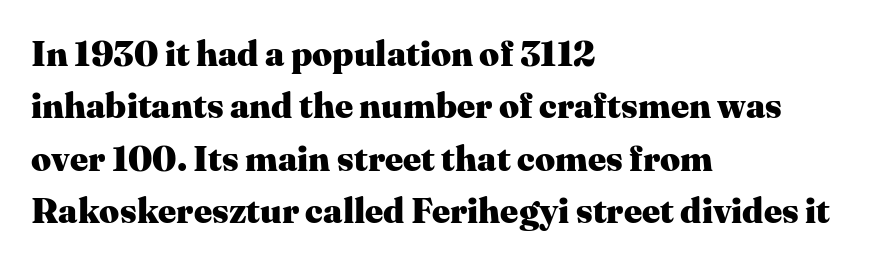
This rendering features lettering with no underline. Normally led — the rows are evenly, conventionally spaced. Small tapered or slab feet sit at the stroke ends, so this counts as serif. Here the designer chose a conventional face with non-uniform glyph widths.
